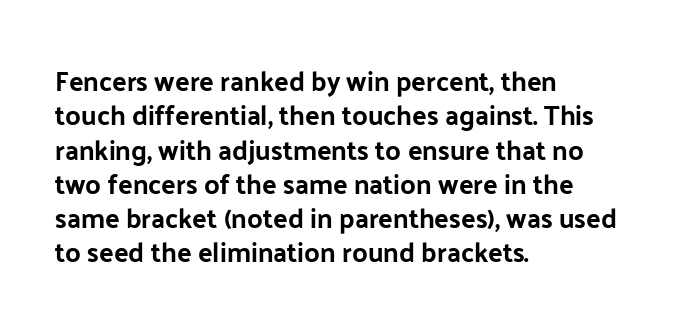
Do the letters lean? They stand straight. Lines of text with bare space underneath. The passage shown stacks its lines at a standard gap. Casual observation: everything's shoved over to the left.
